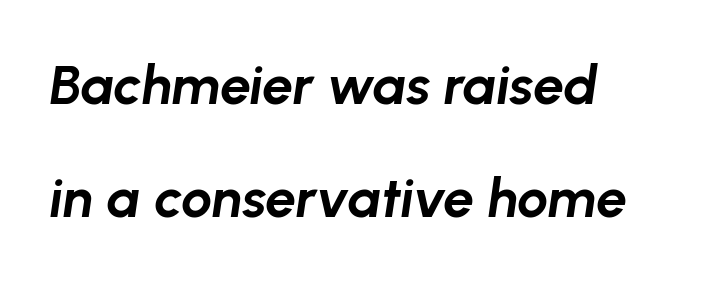
This sample has the flowing, uneven cadence of proportional lettering. Set as a true bold cut, around the 700 mark. This is oblique type, the kind used for emphasis or titles. Words float on clear page, feet unadorned.
